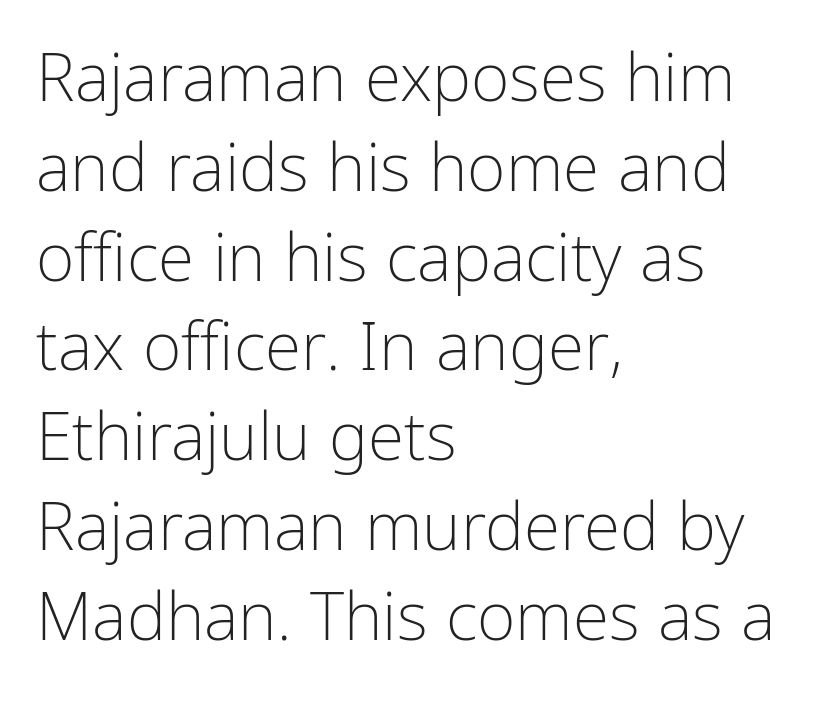
The image shows 66 px light, condensed sans-serif type, upright; set left-aligned, normal line spacing (1.36x), normal letter spacing, not underlined; low stroke contrast and a medium x-height.
